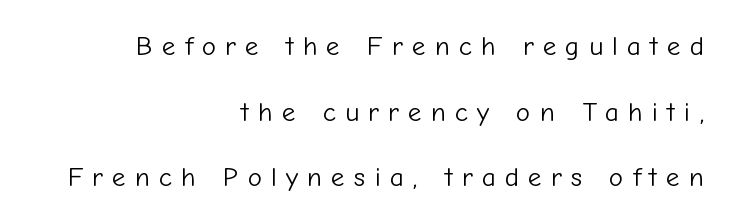
{"italic": "no", "bold": "no", "underline": "no", "align": "right", "line_spacing": "loose", "line_spacing_ratio": 2.43, "letter_spacing": "wide", "letter_spacing_em": 0.34, "glyph_px": 27}
